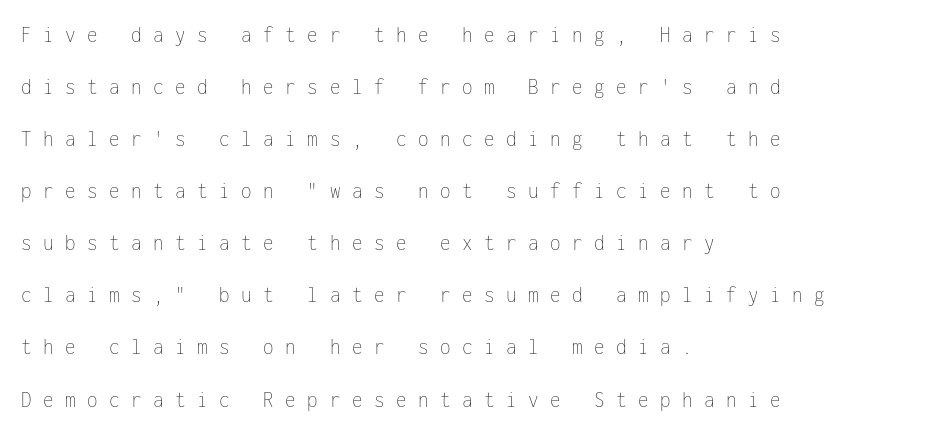
Q: Is the text bold? A: No.
Q: Is the text italic (slanted)? A: No, it is upright.
Q: Is the text underlined? A: No.
Q: How is the paragraph aligned? A: Left-aligned.
Q: Is the spacing between letters normal or unusually wide? A: Unusually wide.
Q: Is the spacing between lines tight, normal or loose? A: Loose.
